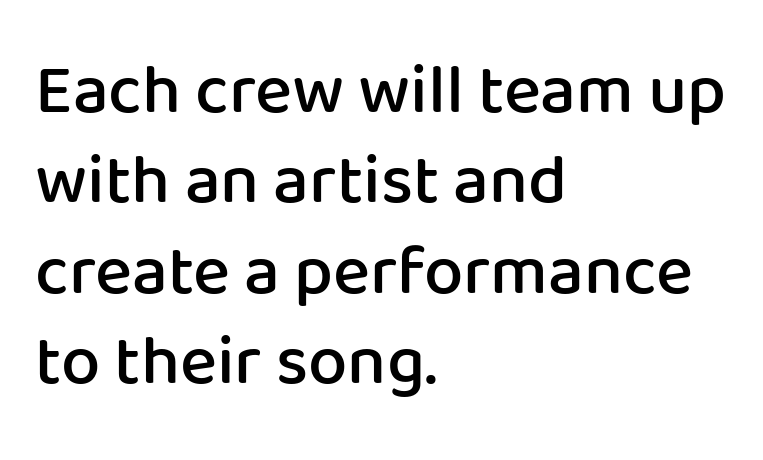
The image shows 70 px semibold sans-serif type, upright; set left-aligned, normal line spacing (1.29x), normal letter spacing, not underlined; low stroke contrast and a medium x-height.
